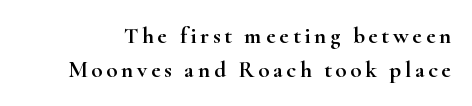
The typography opts for an upright posture over an oblique one. Lines of text with bare space underneath. Line spacing here is normal.
